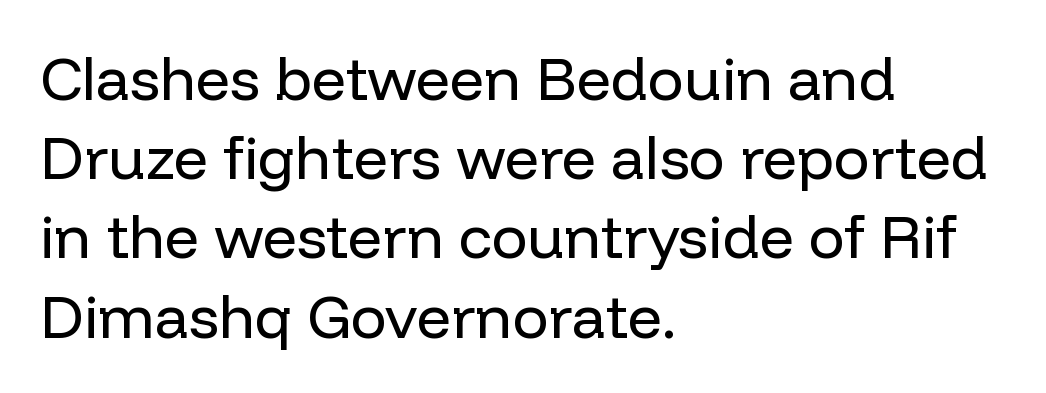
The image shows 60 px regular-weight sans-serif type, upright; set left-aligned, normal line spacing (1.32x), normal letter spacing, not underlined; low stroke contrast and a medium x-height.
